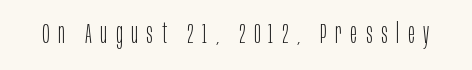
Varying glyph widths throughout — classic text-font behaviour. These glyphs show unthickened strokes, regular width or finer. Stroke terminals: plain, sans-serif. Nobody drew a line under any word here.
